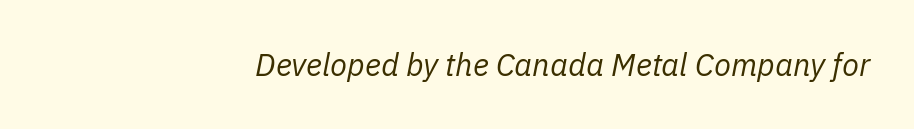
Leftover space on each line is placed entirely before the opening word. The passage shown has conventional tracking throughout. In terms of posture, this sample is oblique. The font is comparable to plain body text, perhaps lighter. The rendering uses natural spacing where letterforms have individual widths. Just letters on the line, the space beneath them empty.
